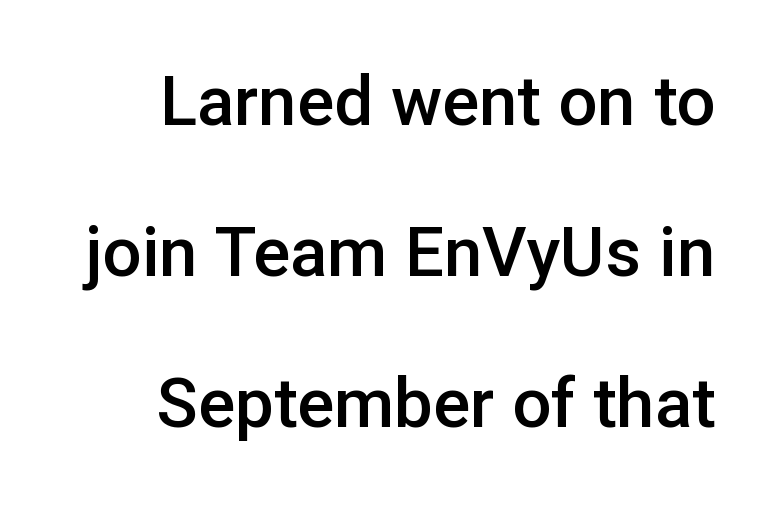
{"serif": "no", "italic": "no", "bold": "semi", "weight": "semibold", "width": "normal", "stroke_contrast": "low", "x_height": "medium", "monospaced": "no", "underline": "no", "align": "right", "line_spacing": "loose", "line_spacing_ratio": 2.19, "letter_spacing": "normal", "letter_spacing_em": 0.0, "glyph_px": 69}
